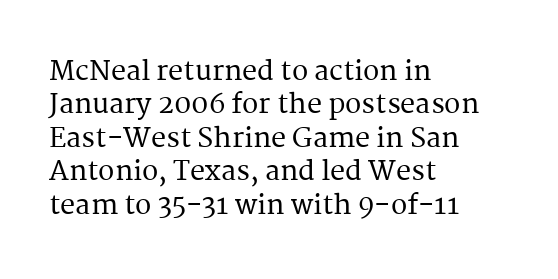
The specimen reads as upright at a glance. The words here are not underlined. Horizontal alignment here is leftward, the default for most running prose. The gaps between neighbouring characters are ordinary and unremarkable.
